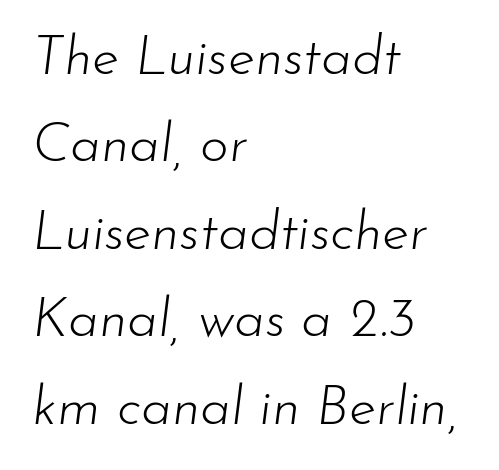
Leading: standard. The face used here is proportionally spaced, like ordinary book or web type. All the whitespace from short lines collects on the right. Designer's note — italics engaged. Compared with typical body copy, the letter spacing here is the same.
